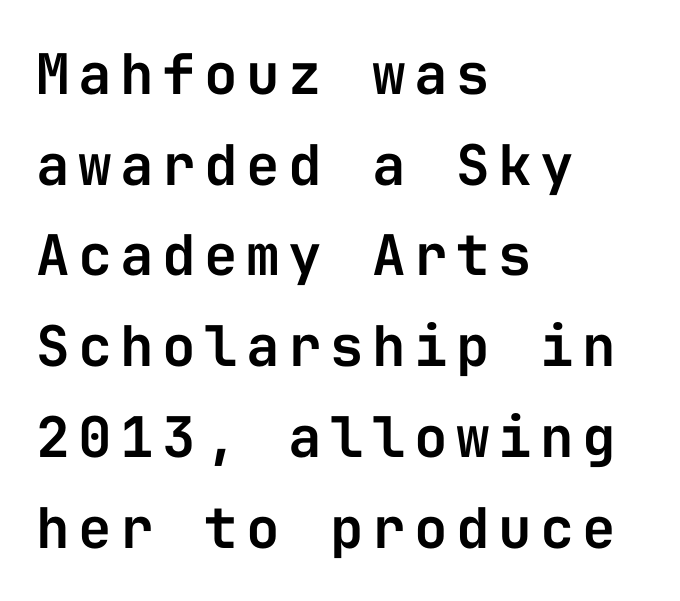
Notice how the passage keeps a crisp vertical edge on the left only. Lines of text with bare space underneath. This is roman type, the default non-slanted kind. You could count columns in this text — the font is strictly monospaced. In terms of leading, this rendering sits right in the middle. Unlike a traditional serif, this face leaves its strokes unadorned.
